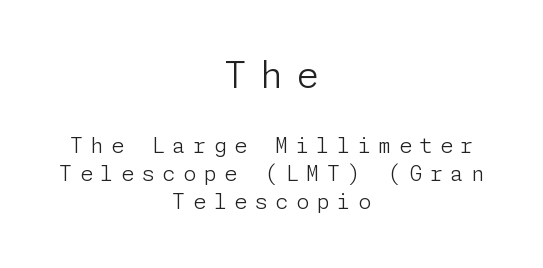
The image shows 37 px light sans-serif type, upright; set centered, normal line spacing (1.35x), unusually wide letter spacing (+0.36 em), not underlined; the first (top) block is 1.76x larger; low stroke contrast and a medium x-height.
